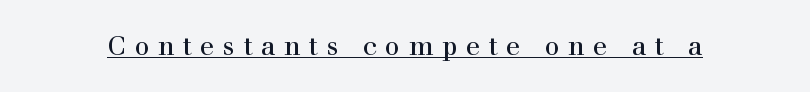
Q: Is the text italic (slanted)? A: No, it is upright.
Q: Is the text underlined? A: Yes.
Q: Is the spacing between letters normal or unusually wide? A: Unusually wide.
